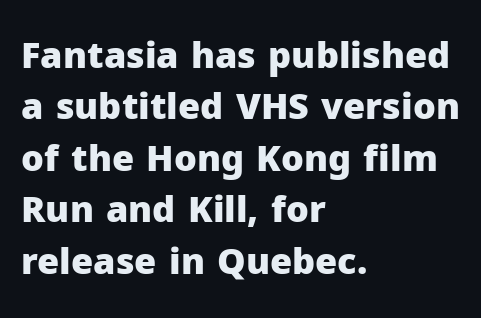
The passage shown has conventional tracking throughout. Spacing verdict: proportional, widths tailored to each character. These lines are set flush left with a ragged right edge. Examine the stroke ends and you'll find no serifs. Do the letters lean? They stand straight. The block of text has a typical density, with ordinary space between rows.
